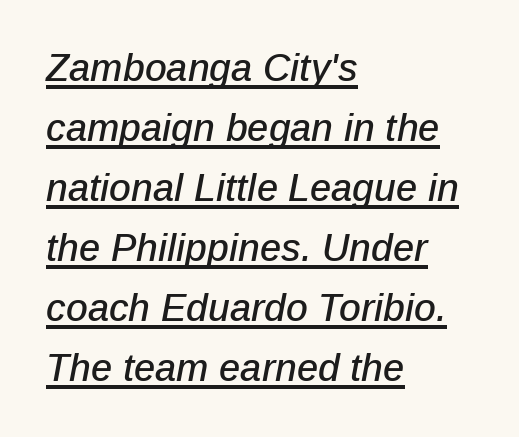
Q: Is the text italic (slanted)? A: Yes, it leans right by about 12 degrees.
Q: Is the text underlined? A: Yes.
Q: How is the paragraph aligned? A: Left-aligned.
Q: Is the spacing between letters normal or unusually wide? A: Normal.
Q: Is the spacing between lines tight, normal or loose? A: Normal.
Q: Width (condensed, normal, or wide)? A: Normal.
Q: Stroke contrast? A: Low.
Q: x-height? A: Medium.
Q: Monospaced? A: No.
